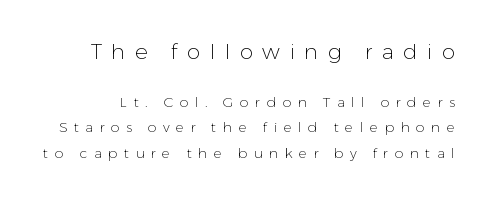
The image shows 21 px text type, upright; set line spacing 1.82x, unusually wide letter spacing (+0.46 em), not underlined; the first (top) block is 1.5x larger.
